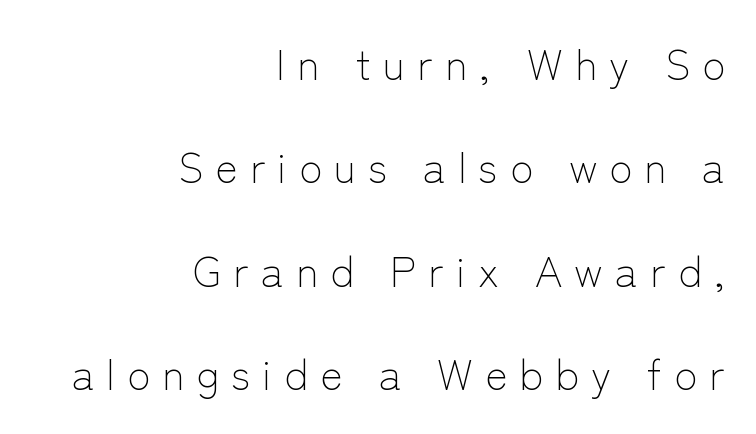
{"serif": "no", "italic": "no", "bold": "no", "weight": "light", "width": "normal", "stroke_contrast": "low", "x_height": "medium", "monospaced": "no", "underline": "no", "align": "right", "line_spacing": "loose", "line_spacing_ratio": 2.46, "letter_spacing": "wide", "letter_spacing_em": 0.29, "glyph_px": 42}
